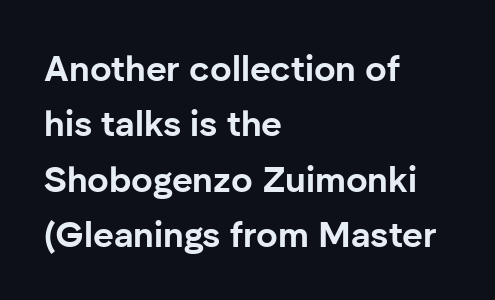
A typesetter would call this leading conventional body-copy spacing. Check under the words: just untouched page. This is sans-serif lettering, the kind often seen on screens and signage. The tracking reads as untouched default to a designer's eye. This sample has the flowing, uneven cadence of proportional lettering.
